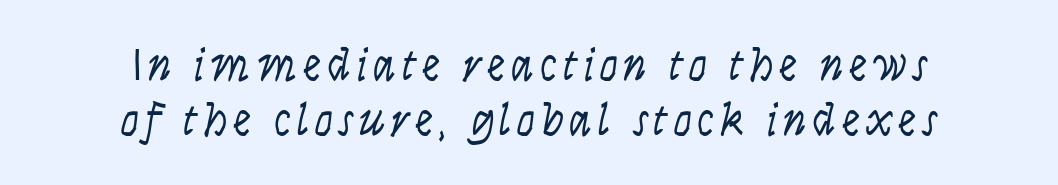
Each letter keeps its own natural width here, so spacing adapts to shape. The passage is arranged like a title page — every line centered. The characters are drawn with everyday or finer stroke widths. Observe the absence of serifs on each vertical stroke in this sample. The glyphs are unaccompanied by any horizontal stroke below them.
